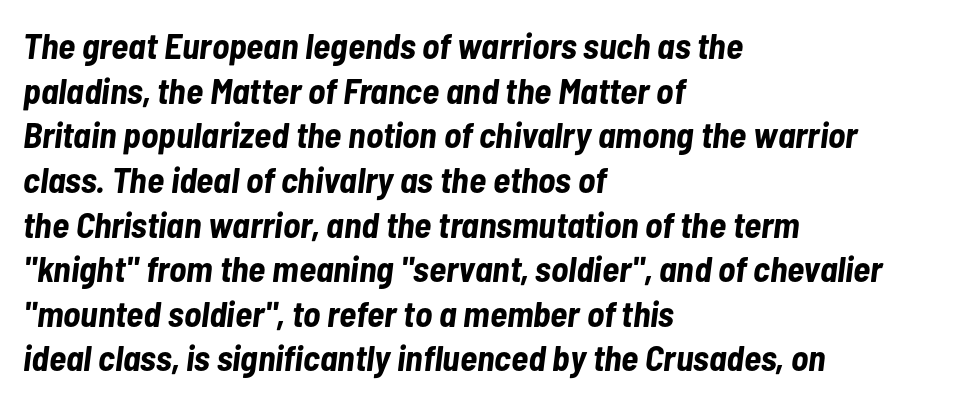
{"italic": "yes", "lean": "right", "slant_degrees": 7, "bold": "yes", "weight": "bold", "width": "condensed", "stroke_contrast": "low", "x_height": "medium", "monospaced": "no", "underline": "no", "align": "left", "line_spacing_ratio": 1.24, "letter_spacing": "normal", "letter_spacing_em": 0.0, "glyph_px": 36}
